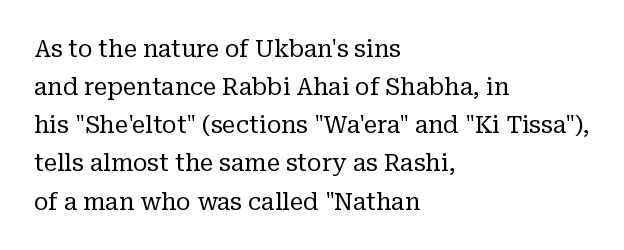
The image shows 24 px text type, upright; set left-aligned, normal line spacing (1.59x), normal letter spacing, not underlined.
